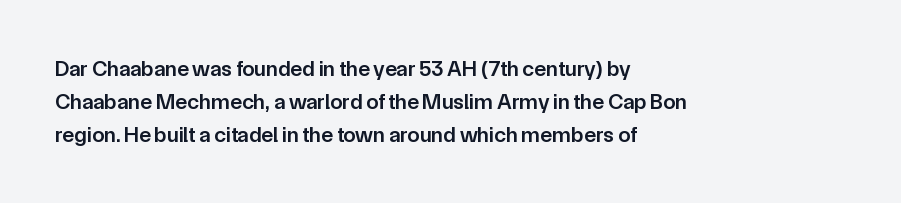
This sample is left-justified, so line endings fall wherever the words run out. Has an underline been added? It has not. The glyphs have the mass of a demibold cut, below bold. Nothing unusual about the tracking: characters are spaced as the font intends.
